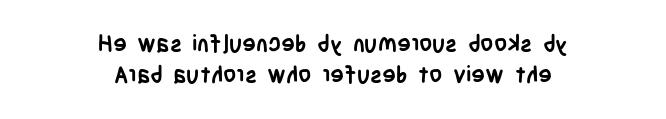
Q: Is the text bold? A: Yes.
Q: Is the text italic (slanted)? A: No, it is upright.
Q: Is the text underlined? A: No.
Q: How is the paragraph aligned? A: Centered.
Q: Is the spacing between letters normal or unusually wide? A: Normal.
Q: Is the spacing between lines tight, normal or loose? A: Normal.
